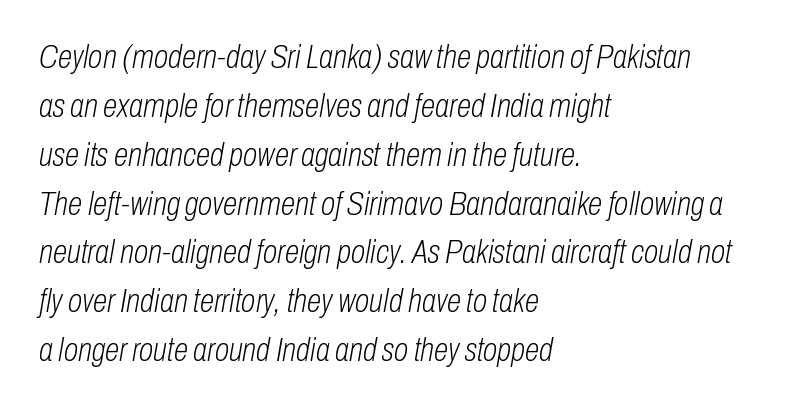
Bare-footed words on every line. Heaviness? Minimal to ordinary, like unemphasized prose. The glyphs look as if they've been sheared to an angle. Do the characters align in a grid? No, the font is proportional. The typesetter chose a ragged-right arrangement here.
